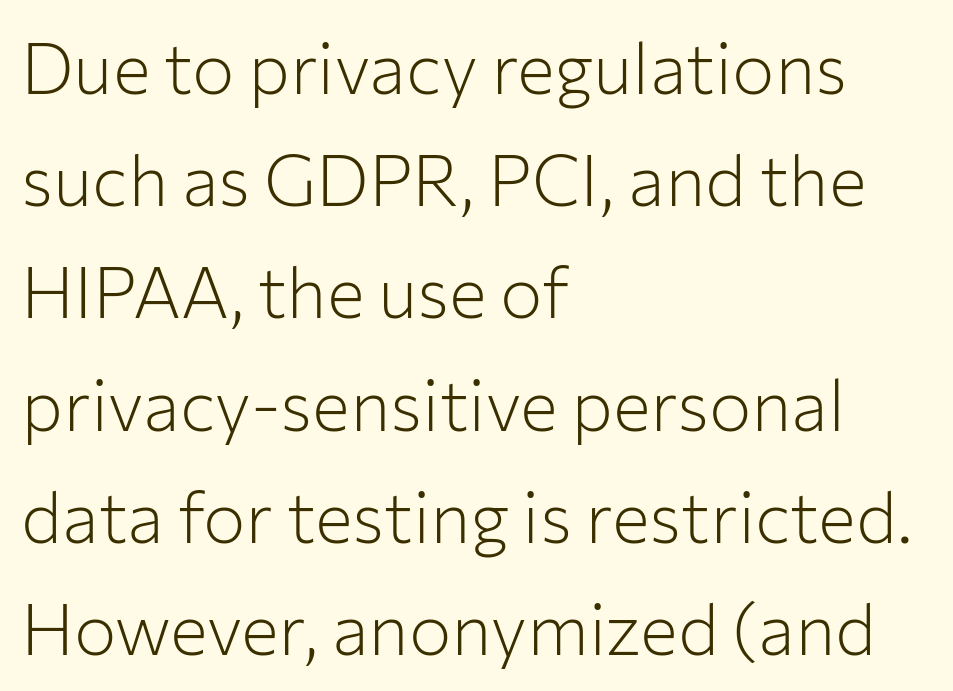
{"serif": "no", "italic": "no", "bold": "no", "weight": "light", "width": "normal", "stroke_contrast": "low", "x_height": "medium", "monospaced": "no", "underline": "no", "align": "left", "line_spacing": "normal", "line_spacing_ratio": 1.58, "letter_spacing": "normal", "letter_spacing_em": 0.0, "glyph_px": 71}
